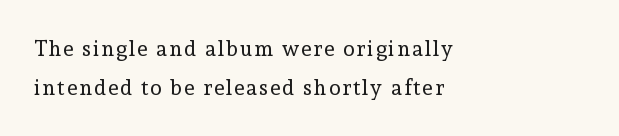
Q: Is the text bold? A: No.
Q: Is the text italic (slanted)? A: No, it is upright.
Q: Is the text underlined? A: No.
Q: How is the paragraph aligned? A: Left-aligned.
